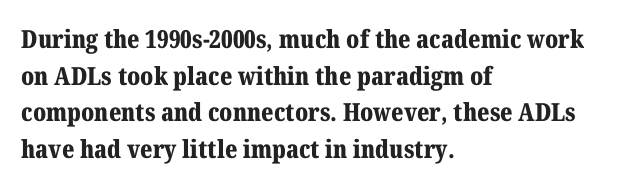
Compared with an ordinary text face, these strokes are far heavier — a full bold. Tall strokes in this sample are plumb rather than angled. Reading down the block, your eye returns to a fixed left position each line. The space directly below the letters is spotless. Leading matches the norm, producing a regular column. The type is set solid horizontally, with unmodified tracking.
